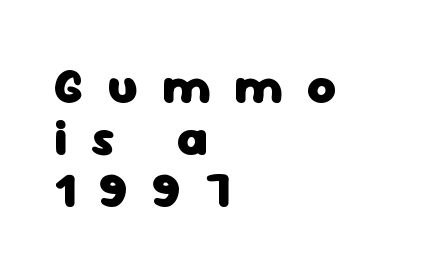
The image shows 49 px heavy sans-serif type, upright; set left-aligned, tight line spacing (1.06x), unusually wide letter spacing (+0.49 em), not underlined; low stroke contrast and a medium x-height.
